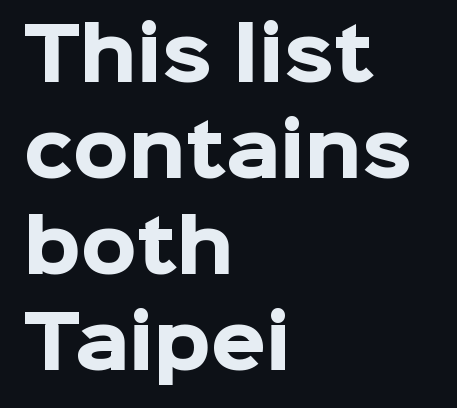
Q: Is the text bold? A: Yes.
Q: Is the text italic (slanted)? A: No, it is upright.
Q: Is the typeface a serif or a sans-serif typeface? A: Sans-serif.
Q: Is the text underlined? A: No.
Q: How is the paragraph aligned? A: Left-aligned.
Q: Is the spacing between letters normal or unusually wide? A: Normal.
Q: Is the spacing between lines tight, normal or loose? A: Normal.
Q: Width (condensed, normal, or wide)? A: Normal.
Q: Stroke contrast? A: Low.
Q: x-height? A: Medium.
Q: Monospaced? A: No.
